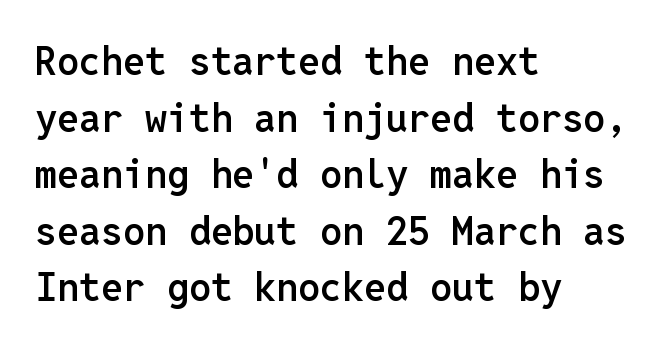
{"serif": "no", "italic": "no", "bold": "semi", "weight": "semibold", "width": "normal", "stroke_contrast": "low", "x_height": "medium", "monospaced": "yes", "underline": "no", "align": "left", "line_spacing": "normal", "line_spacing_ratio": 1.45, "letter_spacing": "normal", "letter_spacing_em": 0.0, "glyph_px": 39}
